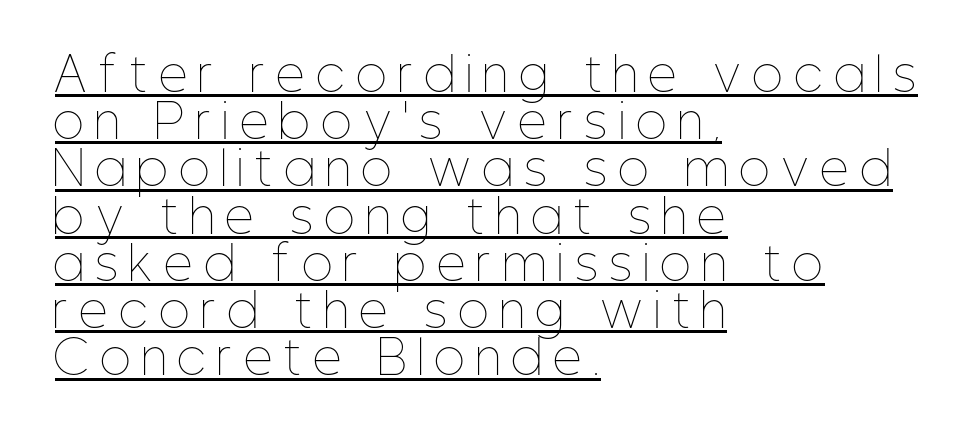
The image shows 45 px thin, condensed type, upright; set left-aligned, tight line spacing (1.05x), unusually wide letter spacing (+0.26 em), underlined; low stroke contrast and a medium x-height.
